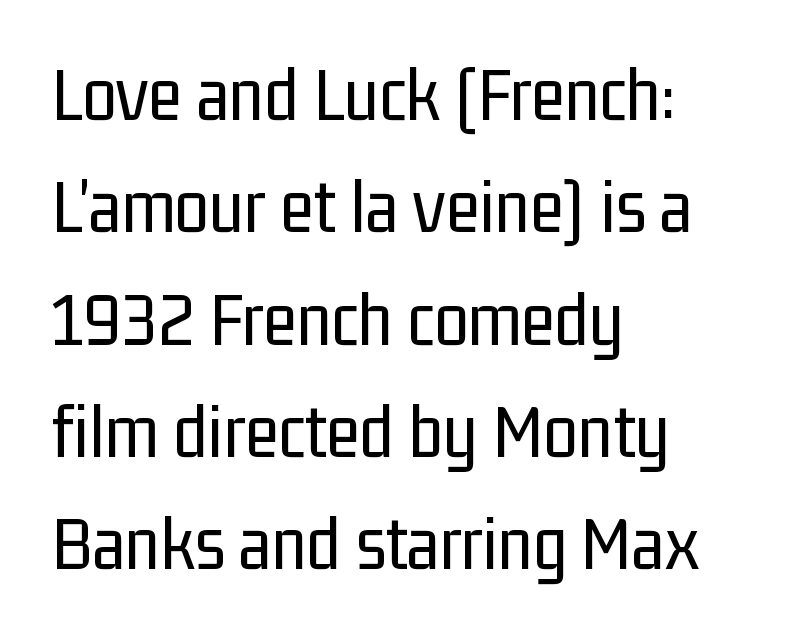
The baseline area is clear. Designer's note — italics off, roman on. There is no visible air inserted between adjacent glyphs. Each line starts at the same left margin while the right side varies.
